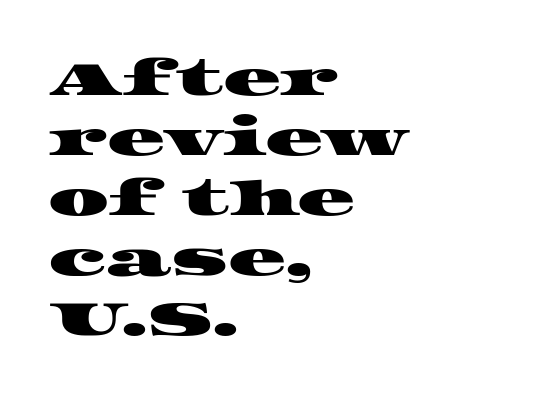
The image shows 48 px wide serif type; set left-aligned, normal line spacing (1.25x), normal letter spacing, not underlined; high stroke contrast and a large x-height.
